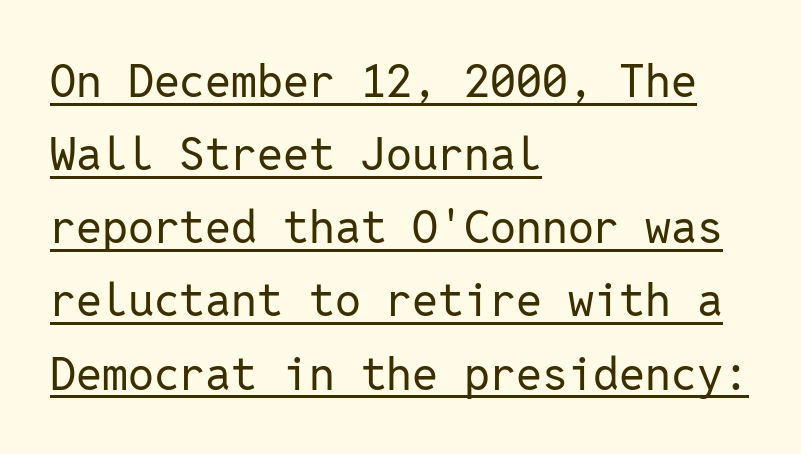
{"serif": "no", "italic": "no", "bold": "no", "weight": "regular", "width": "normal", "stroke_contrast": "low", "x_height": "medium", "monospaced": "yes", "underline": "yes", "align": "left", "line_spacing": "normal", "line_spacing_ratio": 1.59, "letter_spacing": "normal", "letter_spacing_em": 0.0, "glyph_px": 46}
